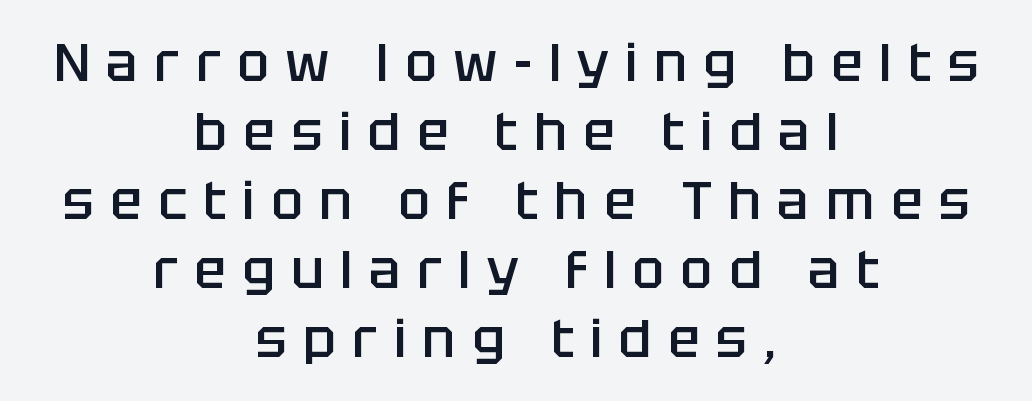
Q: Is the text bold? A: Semi-bold.
Q: Is the text italic (slanted)? A: No, it is upright.
Q: Is the typeface a serif or a sans-serif typeface? A: Sans-serif.
Q: Is the text underlined? A: No.
Q: How is the paragraph aligned? A: Centered.
Q: Is the spacing between letters normal or unusually wide? A: Unusually wide.
Q: Is the spacing between lines tight, normal or loose? A: Normal.
Q: Width (condensed, normal, or wide)? A: Normal.
Q: Stroke contrast? A: Low.
Q: x-height? A: Large.
Q: Monospaced? A: No.
